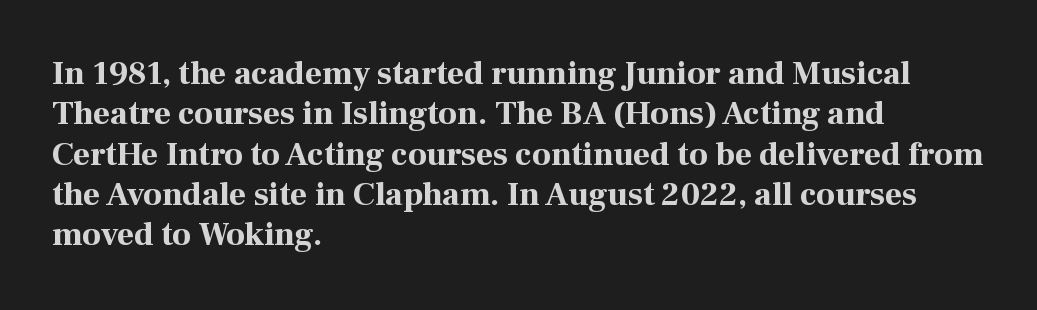
Q: Is the text bold? A: Yes.
Q: Is the text italic (slanted)? A: No, it is upright.
Q: Is the typeface a serif or a sans-serif typeface? A: Serif.
Q: Is the text underlined? A: No.
Q: How is the paragraph aligned? A: Left-aligned.
Q: Is the spacing between letters normal or unusually wide? A: Normal.
Q: Width (condensed, normal, or wide)? A: Normal.
Q: Stroke contrast? A: High.
Q: x-height? A: Medium.
Q: Monospaced? A: No.
